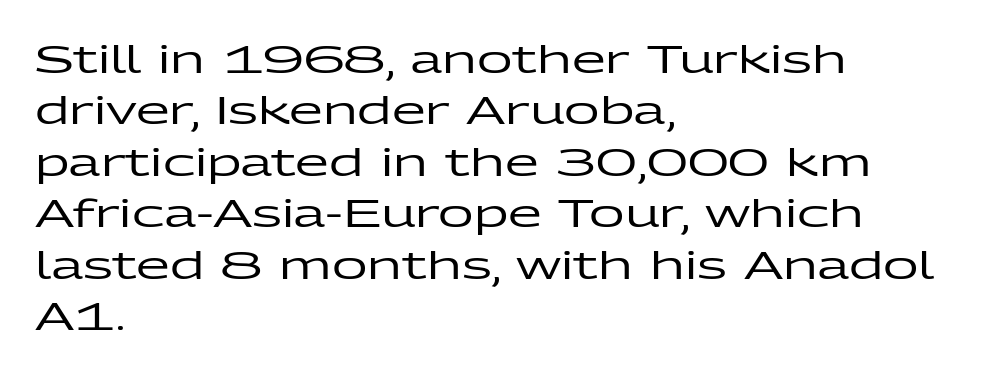
{"serif": "no", "italic": "no", "width": "wide", "stroke_contrast": "low", "x_height": "medium", "monospaced": "no", "underline": "no", "align": "left", "line_spacing": "normal", "line_spacing_ratio": 1.32, "letter_spacing": "normal", "letter_spacing_em": 0.0, "glyph_px": 39}
